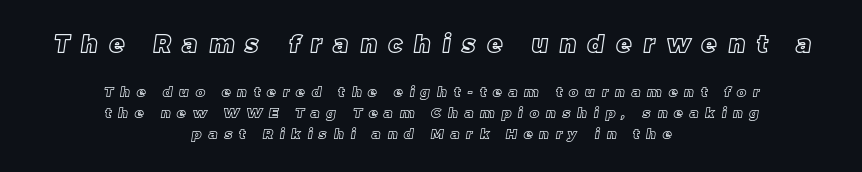
Observe the wide spacing: letters keep a clear distance from each other. The more generous point size was reserved for the upper chunk. The baseline area is clear. Leading: standard.
